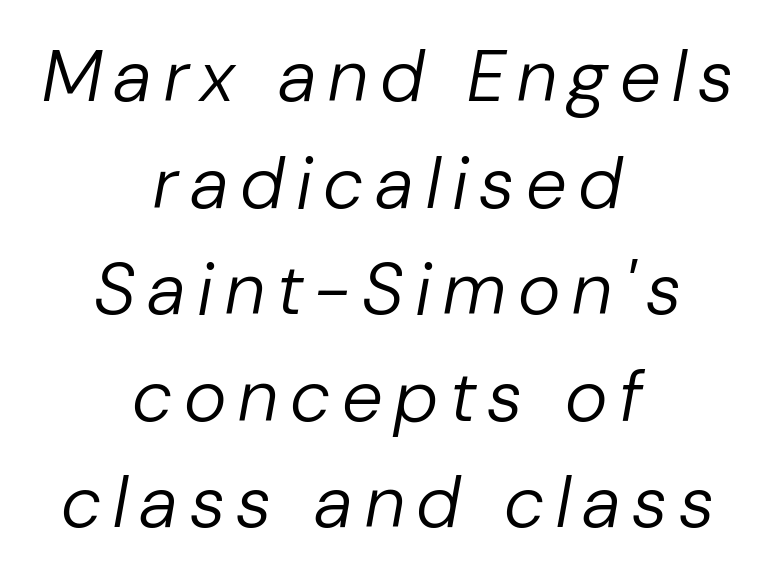
Q: Is the text bold? A: No.
Q: Is the text italic (slanted)? A: Yes, it leans right by about 10 degrees.
Q: Is the text underlined? A: No.
Q: How is the paragraph aligned? A: Centered.
Q: Is the spacing between lines tight, normal or loose? A: Normal.
Q: Width (condensed, normal, or wide)? A: Normal.
Q: Stroke contrast? A: Low.
Q: x-height? A: Medium.
Q: Monospaced? A: No.
